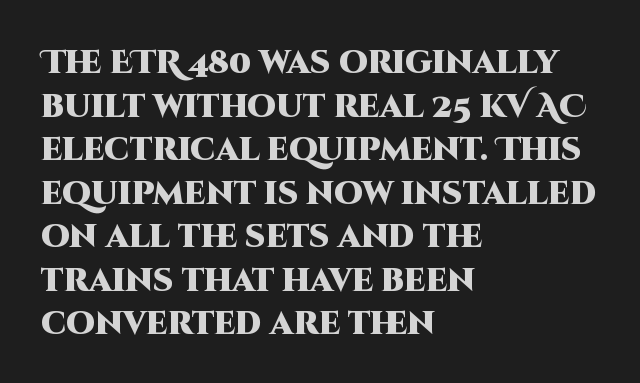
The image shows 32 px heavy sans-serif type, upright; set left-aligned, normal line spacing (1.36x), normal letter spacing, not underlined; high stroke contrast and a large x-height.
